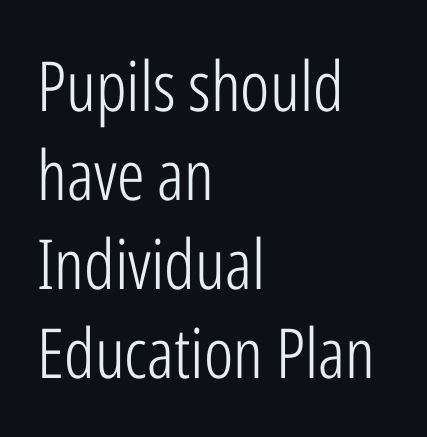
{"serif": "no", "italic": "no", "bold": "no", "weight": "light", "width": "condensed", "stroke_contrast": "low", "x_height": "medium", "monospaced": "no", "underline": "no", "align": "left", "line_spacing": "normal", "line_spacing_ratio": 1.29, "letter_spacing": "normal", "letter_spacing_em": 0.0, "glyph_px": 69}
